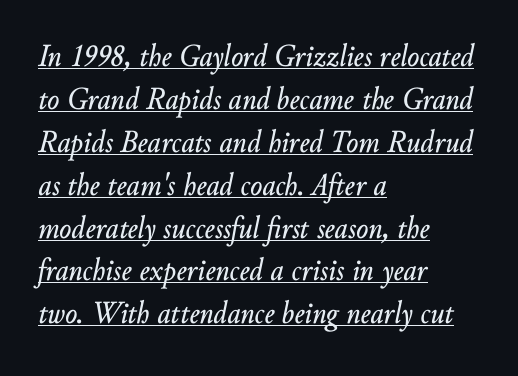
Q: Is the text italic (slanted)? A: Yes, it leans right by about 10 degrees.
Q: Is the text underlined? A: Yes.
Q: How is the paragraph aligned? A: Left-aligned.
Q: Is the spacing between letters normal or unusually wide? A: Normal.
Q: Is the spacing between lines tight, normal or loose? A: Normal.
Q: Width (condensed, normal, or wide)? A: Normal.
Q: Stroke contrast? A: Low.
Q: x-height? A: Small.
Q: Monospaced? A: No.
